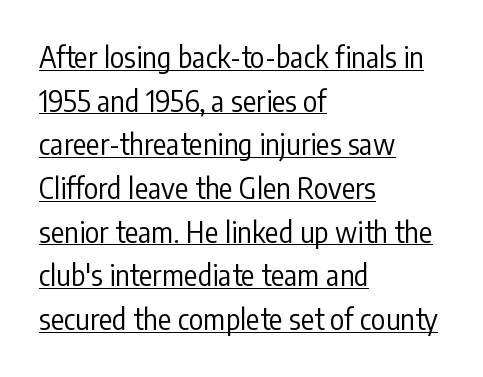
Posture: vertical. These lines keep a tight, regular rhythm from letter to letter. Every word sits above its own underline. This sample has the flowing, uneven cadence of proportional lettering. Vertically, the passage feels balanced, rows spaced as you'd expect. The font sits on the lighter half of the weight spectrum, regular included.
